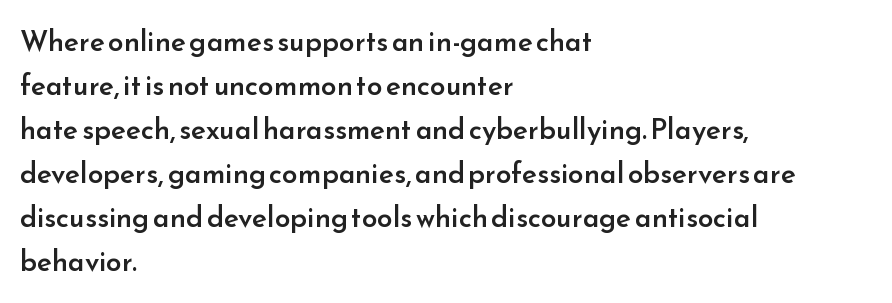
Q: Is the text bold? A: Semi-bold.
Q: Is the text italic (slanted)? A: No, it is upright.
Q: Is the typeface a serif or a sans-serif typeface? A: Sans-serif.
Q: Is the text underlined? A: No.
Q: How is the paragraph aligned? A: Left-aligned.
Q: Is the spacing between letters normal or unusually wide? A: Normal.
Q: Is the spacing between lines tight, normal or loose? A: Normal.
Q: Width (condensed, normal, or wide)? A: Normal.
Q: Stroke contrast? A: Low.
Q: x-height? A: Small.
Q: Monospaced? A: No.
